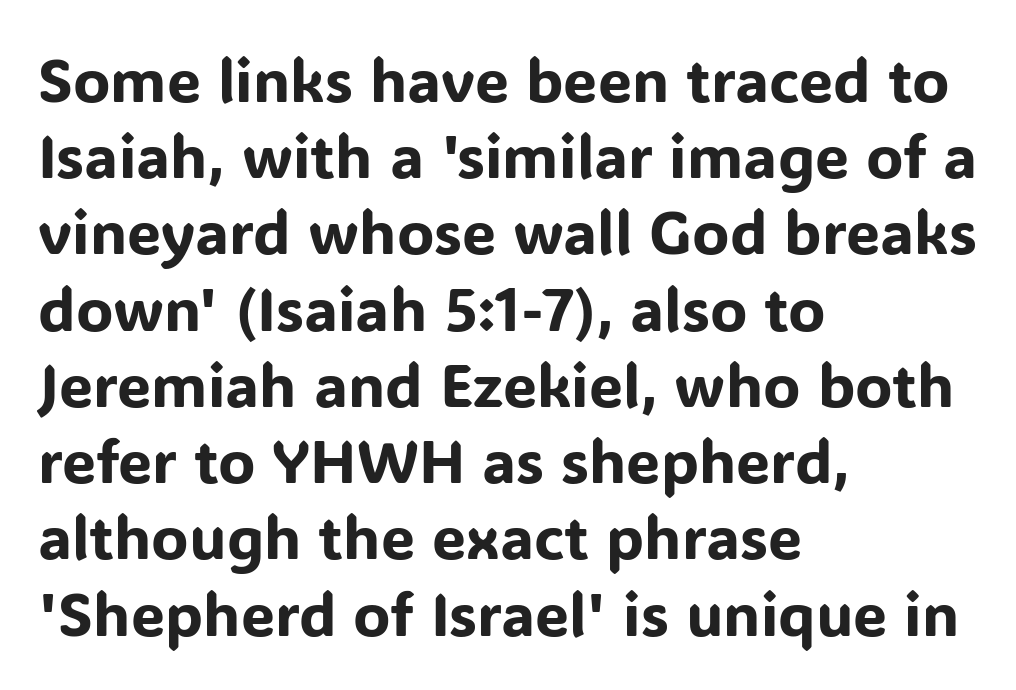
Q: Is the text italic (slanted)? A: No, it is upright.
Q: Is the typeface a serif or a sans-serif typeface? A: Sans-serif.
Q: Is the text underlined? A: No.
Q: How is the paragraph aligned? A: Left-aligned.
Q: Is the spacing between letters normal or unusually wide? A: Normal.
Q: Is the spacing between lines tight, normal or loose? A: Normal.
Q: Width (condensed, normal, or wide)? A: Normal.
Q: Stroke contrast? A: Low.
Q: x-height? A: Medium.
Q: Monospaced? A: No.
